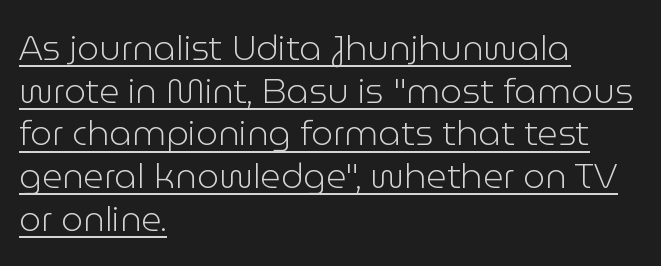
{"serif": "no", "italic": "no", "bold": "no", "weight": "light", "width": "normal", "stroke_contrast": "low", "x_height": "medium", "monospaced": "no", "underline": "yes", "align": "left", "line_spacing_ratio": 1.22, "letter_spacing": "normal", "letter_spacing_em": 0.0, "glyph_px": 35}
